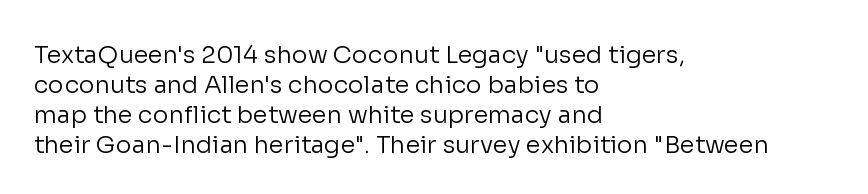
The image shows 24 px text type, upright; set left-aligned, normal line spacing (1.25x), normal letter spacing, not underlined.
